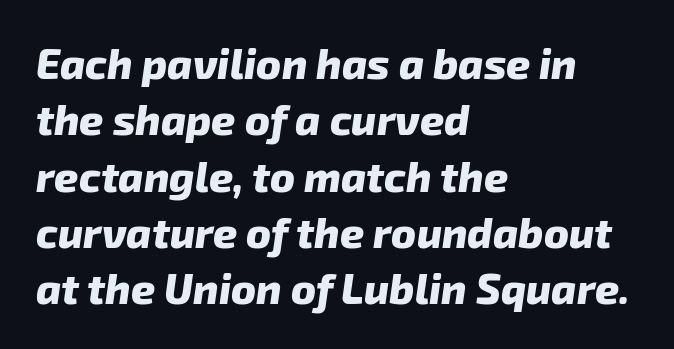
Q: Is the text bold? A: Yes.
Q: Is the typeface a serif or a sans-serif typeface? A: Sans-serif.
Q: Is the text underlined? A: No.
Q: How is the paragraph aligned? A: Left-aligned.
Q: Is the spacing between letters normal or unusually wide? A: Normal.
Q: Is the spacing between lines tight, normal or loose? A: Normal.
Q: Width (condensed, normal, or wide)? A: Normal.
Q: Stroke contrast? A: Low.
Q: x-height? A: Medium.
Q: Monospaced? A: No.
